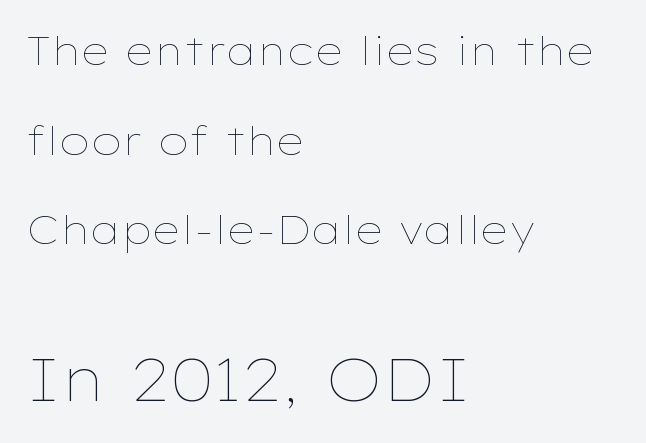
Q: Is the text bold? A: No.
Q: Is the text italic (slanted)? A: No, it is upright.
Q: Is the text underlined? A: No.
Q: How is the paragraph aligned? A: Left-aligned.
Q: Is the spacing between letters normal or unusually wide? A: Normal.
Q: Is the spacing between lines tight, normal or loose? A: Loose.
Q: Which block of text is set in a larger size, the first (top) or the second (bottom)? A: The second (bottom) one.
Q: Width (condensed, normal, or wide)? A: Wide.
Q: Stroke contrast? A: Low.
Q: x-height? A: Medium.
Q: Monospaced? A: No.
